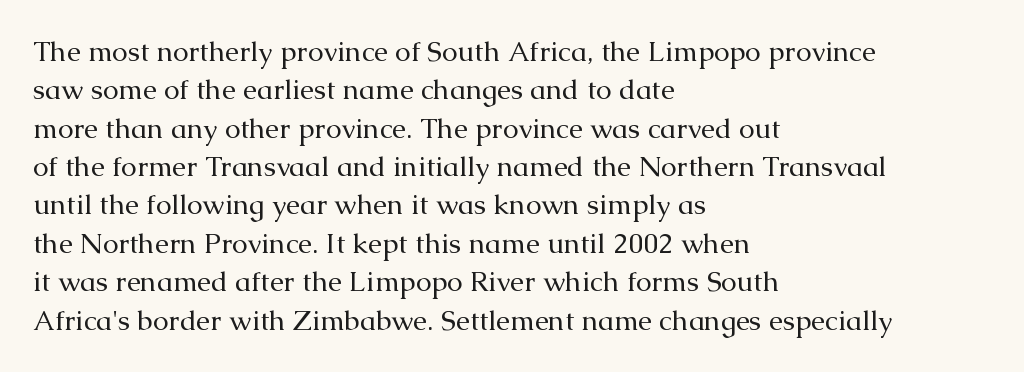
Q: Is the text bold? A: No.
Q: Is the text italic (slanted)? A: No, it is upright.
Q: Is the typeface a serif or a sans-serif typeface? A: Serif.
Q: Is the text underlined? A: No.
Q: How is the paragraph aligned? A: Left-aligned.
Q: Is the spacing between letters normal or unusually wide? A: Normal.
Q: Is the spacing between lines tight, normal or loose? A: Normal.
Q: Width (condensed, normal, or wide)? A: Normal.
Q: Stroke contrast? A: Medium.
Q: x-height? A: Medium.
Q: Monospaced? A: No.
